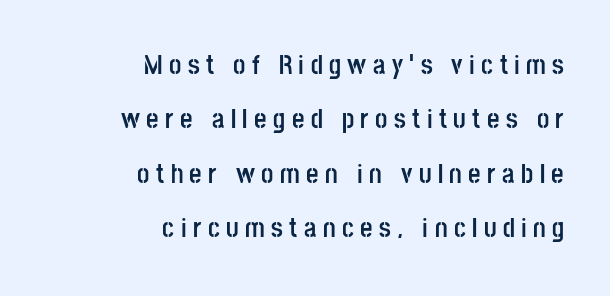
{"italic": "no", "bold": "yes", "underline": "no", "align": "right", "line_spacing": "loose", "line_spacing_ratio": 2.01, "letter_spacing": "wide", "letter_spacing_em": 0.24, "glyph_px": 27}
